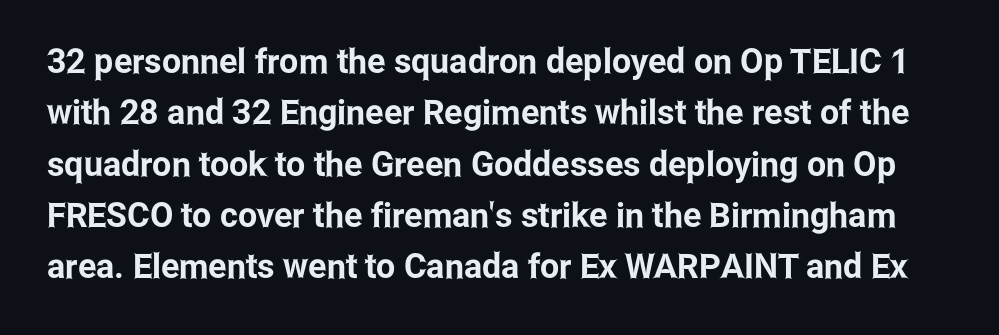
Q: Is the text italic (slanted)? A: No, it is upright.
Q: Is the typeface a serif or a sans-serif typeface? A: Sans-serif.
Q: Is the text underlined? A: No.
Q: Is the spacing between letters normal or unusually wide? A: Normal.
Q: Is the spacing between lines tight, normal or loose? A: Normal.
Q: Width (condensed, normal, or wide)? A: Condensed.
Q: Stroke contrast? A: Low.
Q: x-height? A: Medium.
Q: Monospaced? A: No.
